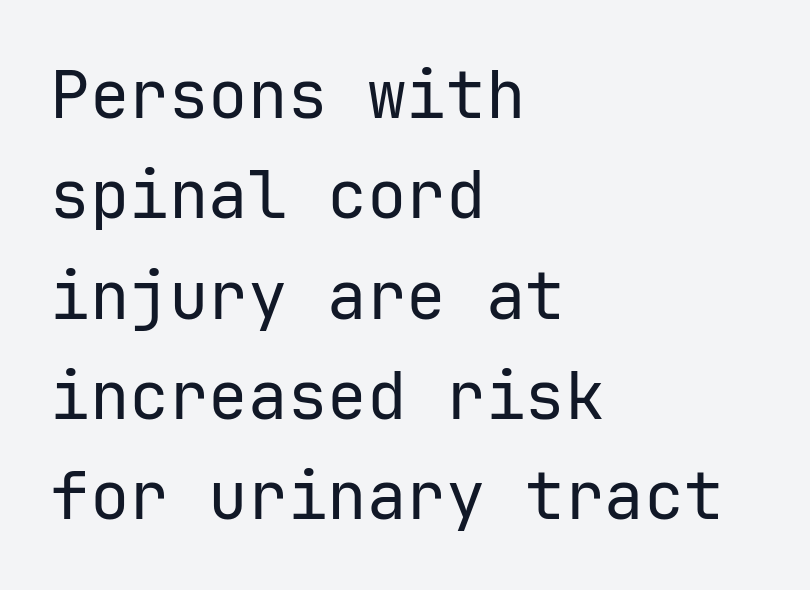
The image shows 66 px regular-weight sans-serif type, upright, monospaced; set left-aligned, normal line spacing (1.52x), normal letter spacing, not underlined; low stroke contrast and a medium x-height.
